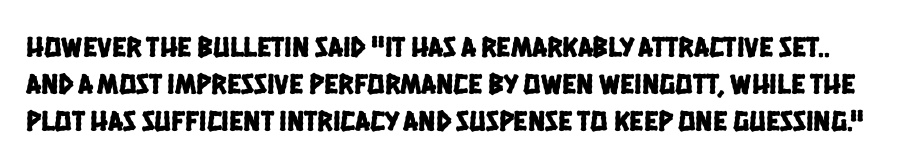
{"serif": "no", "width": "condensed", "stroke_contrast": "low", "x_height": "large", "monospaced": "no", "underline": "no", "line_spacing": "normal", "line_spacing_ratio": 1.28, "letter_spacing": "normal", "letter_spacing_em": 0.0, "glyph_px": 29}
